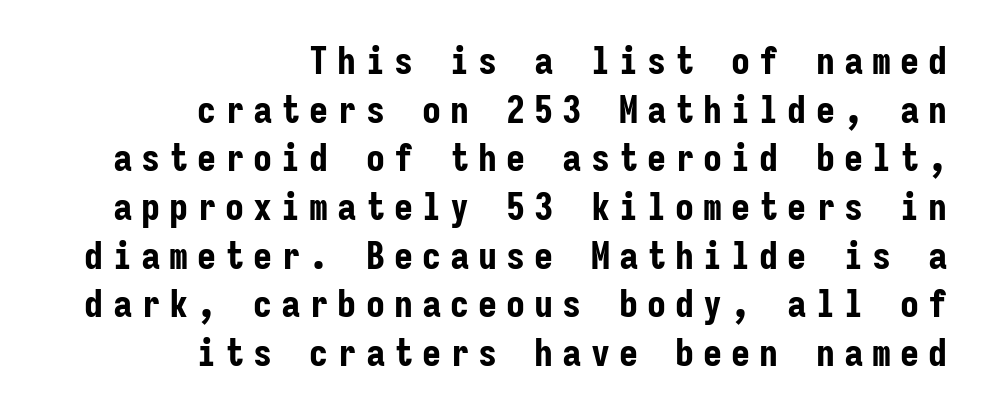
The image shows 38 px bold, condensed sans-serif type, upright, monospaced; set right-aligned, normal line spacing (1.28x), unusually wide letter spacing (+0.24 em), not underlined; low stroke contrast and a medium x-height.
